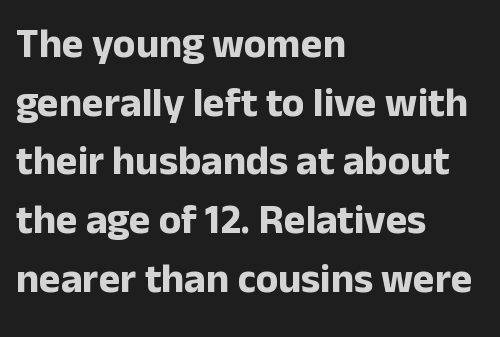
{"serif": "no", "italic": "no", "bold": "yes", "weight": "bold", "width": "normal", "stroke_contrast": "low", "x_height": "medium", "monospaced": "no", "underline": "no", "align": "left", "line_spacing": "normal", "line_spacing_ratio": 1.43, "letter_spacing": "normal", "letter_spacing_em": 0.0, "glyph_px": 41}
